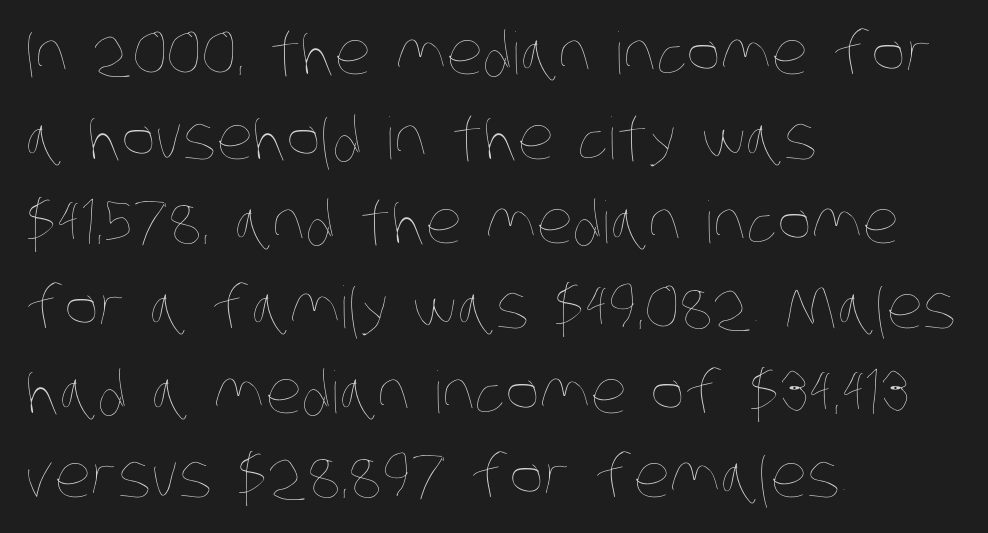
The image shows 58 px thin, condensed type; set left-aligned, normal line spacing (1.46x), normal letter spacing, not underlined; low stroke contrast and a large x-height.
